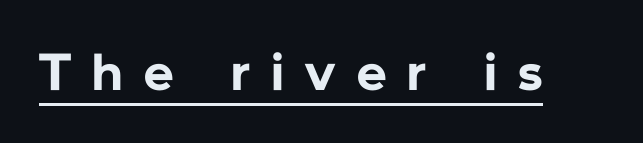
{"serif": "no", "italic": "no", "bold": "yes", "weight": "bold", "width": "normal", "stroke_contrast": "low", "x_height": "medium", "monospaced": "no", "underline": "yes", "letter_spacing": "wide", "letter_spacing_em": 0.41, "glyph_px": 52}
